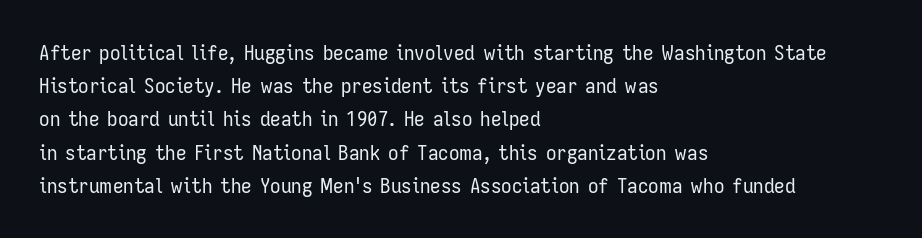
{"italic": "no", "bold": "no", "underline": "no", "align": "left", "line_spacing": "normal", "line_spacing_ratio": 1.58, "letter_spacing": "normal", "letter_spacing_em": 0.0, "glyph_px": 21}
